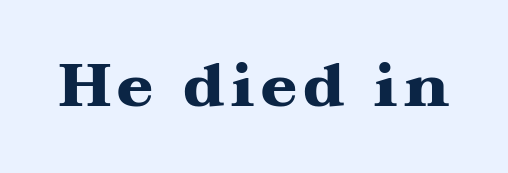
{"serif": "yes", "italic": "no", "bold": "yes", "weight": "heavy", "width": "wide", "stroke_contrast": "medium", "x_height": "medium", "monospaced": "no", "underline": "no", "glyph_px": 61}
